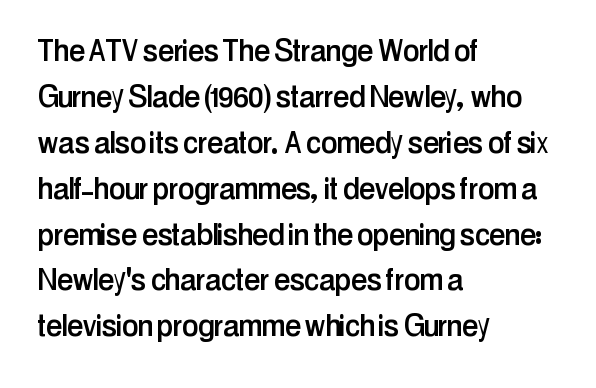
{"serif": "no", "italic": "no", "width": "condensed", "stroke_contrast": "low", "x_height": "medium", "monospaced": "no", "underline": "no", "align": "left", "line_spacing_ratio": 1.24, "letter_spacing": "normal", "letter_spacing_em": 0.0, "glyph_px": 37}
